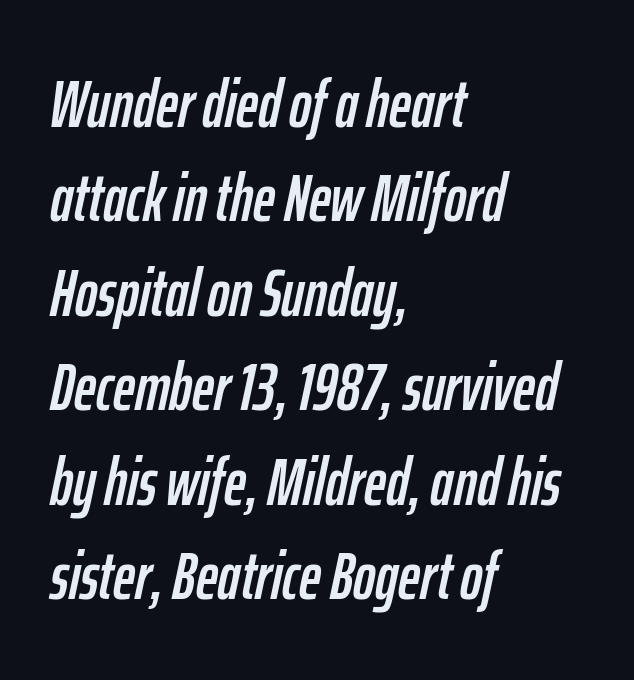
Is this a fixed-width face? No — the glyphs have proportional, varying widths. Inter-character spacing is left at the font's built-in metrics. The space beneath each line is pristine and unruled. Visually the block forms a straight wall on the left and a jagged coastline on the right. Every character sits at an angle, as italics do. Regarding leading, the lines here are spaced in the standard way.
